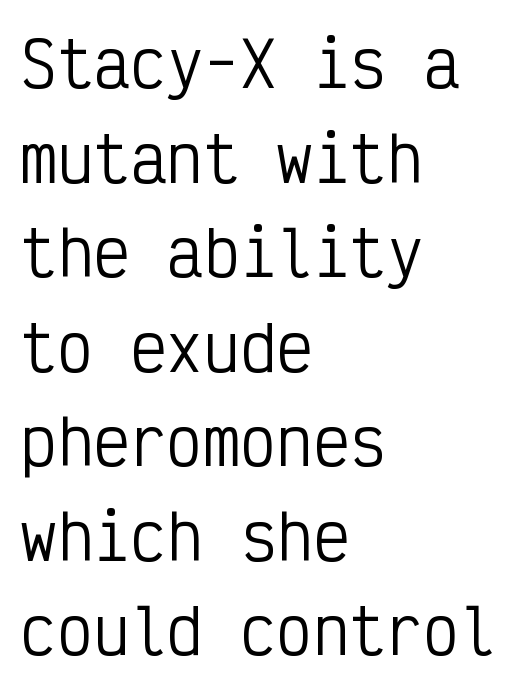
This sample uses a sans-serif face. This block has exactly the height ordinary leading produces. This sample is left-justified, so line endings fall wherever the words run out. Is the stroke heavy? The answer is a plain regular-or-lighter. Decoration check: the copy has no underline.
